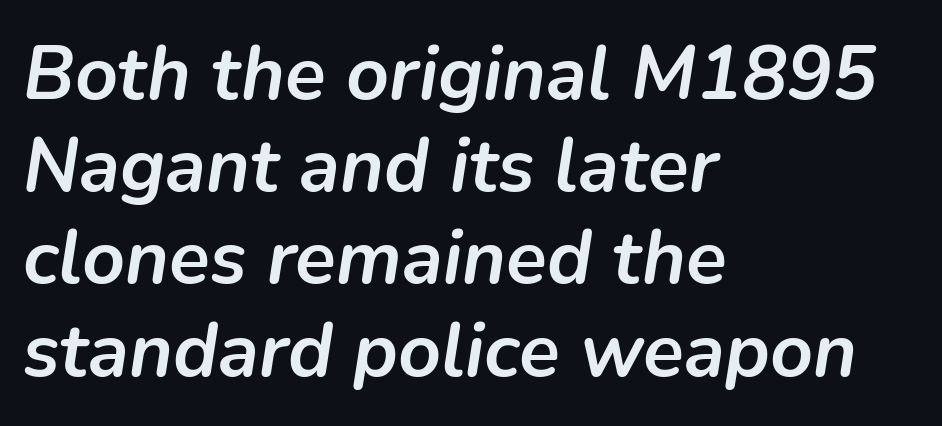
The image shows 75 px semibold type, italic (leaning right); set left-aligned, line spacing 1.23x, normal letter spacing, not underlined; low stroke contrast and a medium x-height.
